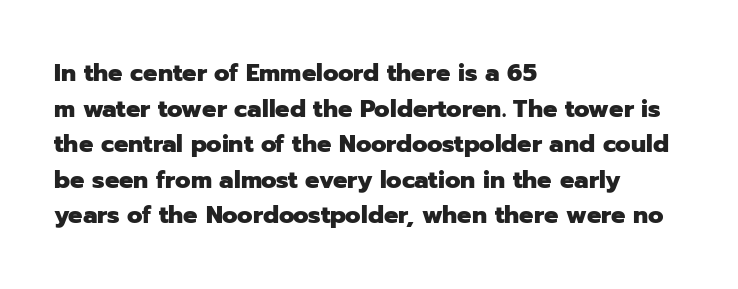
{"italic": "no", "bold": "yes", "underline": "no", "align": "left", "line_spacing": "normal", "line_spacing_ratio": 1.48, "letter_spacing": "normal", "letter_spacing_em": 0.0, "glyph_px": 24}
